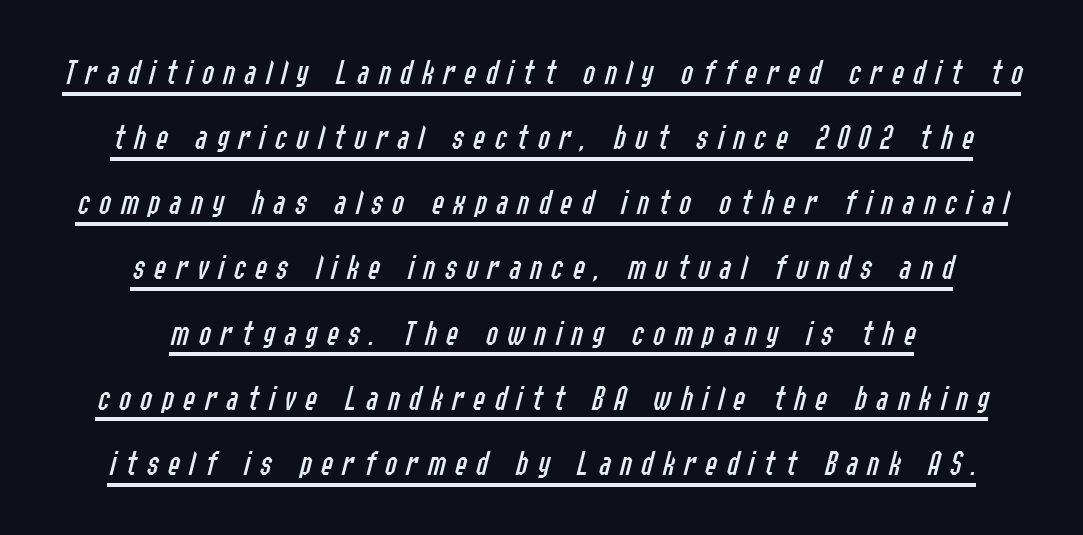
The image shows 36 px regular-weight, condensed type, italic (leaning right); set centered, line spacing 1.81x, unusually wide letter spacing (+0.26 em), underlined; low stroke contrast and a medium x-height.
